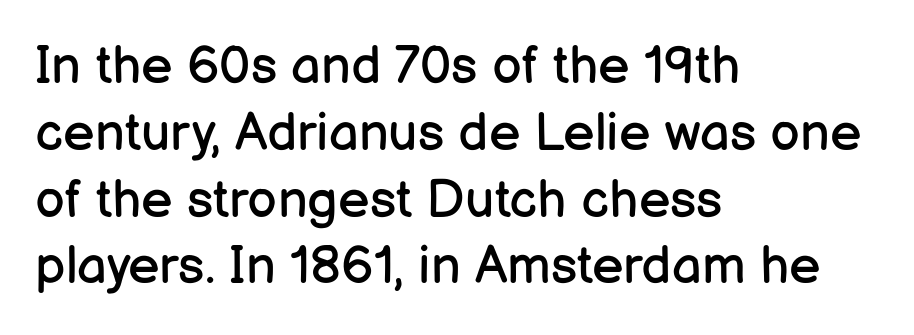
The image shows 53 px regular-weight sans-serif type, upright; set left-aligned, normal line spacing (1.26x), normal letter spacing, not underlined; low stroke contrast and a medium x-height.
